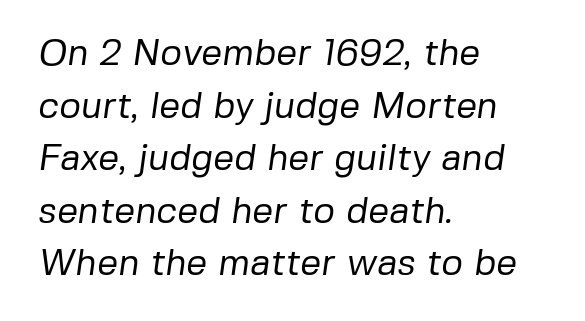
Q: Is the text bold? A: No.
Q: Is the typeface a serif or a sans-serif typeface? A: Sans-serif.
Q: Is the text underlined? A: No.
Q: How is the paragraph aligned? A: Left-aligned.
Q: Is the spacing between letters normal or unusually wide? A: Normal.
Q: Is the spacing between lines tight, normal or loose? A: Normal.
Q: Width (condensed, normal, or wide)? A: Normal.
Q: Stroke contrast? A: Low.
Q: x-height? A: Medium.
Q: Monospaced? A: No.
